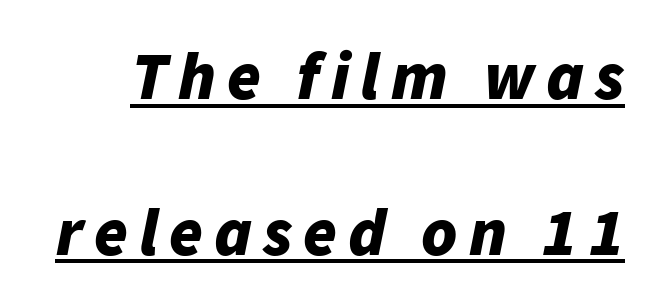
The image shows 68 px bold type, italic (leaning right); set loose line spacing (2.29x), underlined; low stroke contrast and a medium x-height.
